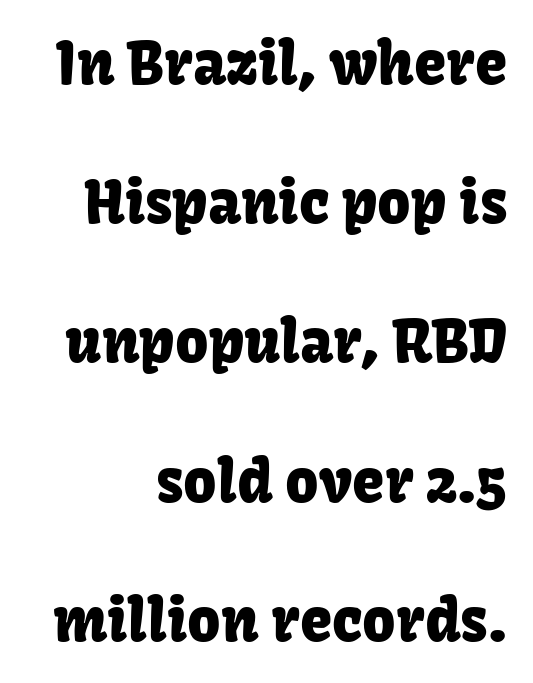
The passage shown is typeset with a sans-serif family. Posture: upright roman. Vertical spacing — loose. Between one letter and the next there's only the usual sliver of space. The space directly below the letters is spotless. Do the characters align in a grid? No, the font is proportional.
